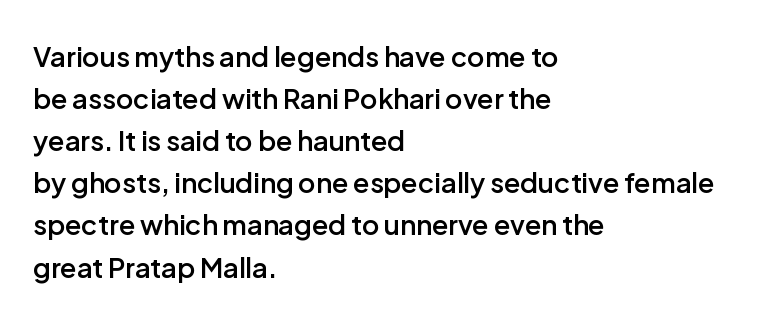
Q: Is the text bold? A: Semi-bold.
Q: Is the text italic (slanted)? A: No, it is upright.
Q: Is the text underlined? A: No.
Q: How is the paragraph aligned? A: Left-aligned.
Q: Is the spacing between letters normal or unusually wide? A: Normal.
Q: Is the spacing between lines tight, normal or loose? A: Normal.
